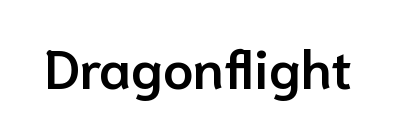
The image shows 55 px semibold sans-serif type, upright; set normal letter spacing, not underlined; low stroke contrast and a medium x-height.
